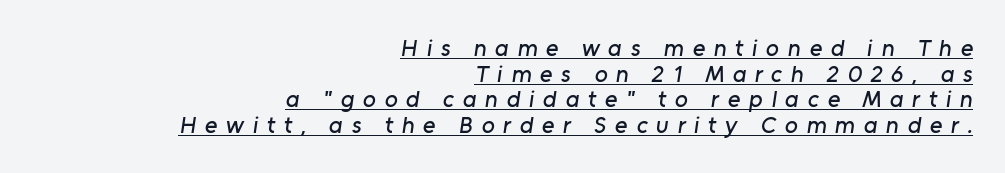
Q: Is the text underlined? A: Yes.
Q: How is the paragraph aligned? A: Right-aligned.
Q: Is the spacing between letters normal or unusually wide? A: Unusually wide.
Q: Is the spacing between lines tight, normal or loose? A: Tight.
